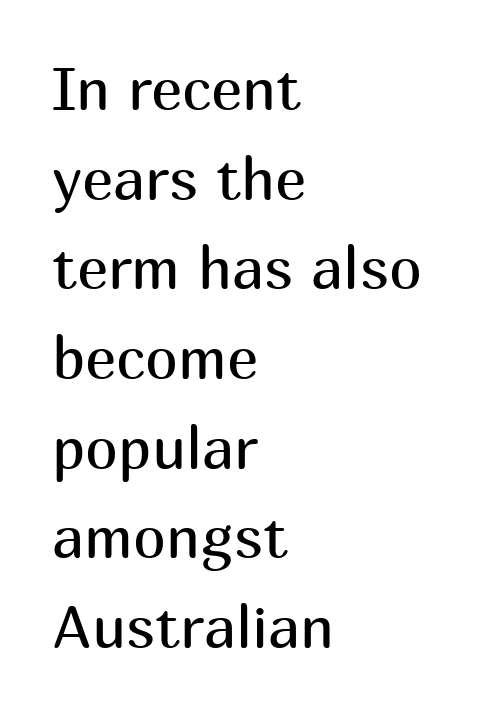
Q: Is the text bold? A: No.
Q: Is the text italic (slanted)? A: No, it is upright.
Q: Is the typeface a serif or a sans-serif typeface? A: Sans-serif.
Q: Is the text underlined? A: No.
Q: How is the paragraph aligned? A: Left-aligned.
Q: Is the spacing between letters normal or unusually wide? A: Normal.
Q: Is the spacing between lines tight, normal or loose? A: Normal.
Q: Width (condensed, normal, or wide)? A: Normal.
Q: Stroke contrast? A: Medium.
Q: x-height? A: Medium.
Q: Monospaced? A: No.
